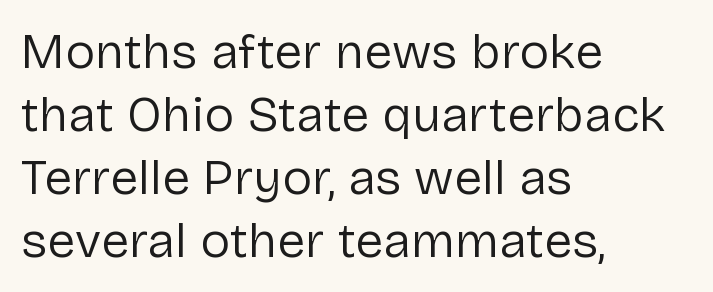
Q: Is the text bold? A: No.
Q: Is the text italic (slanted)? A: No, it is upright.
Q: Is the typeface a serif or a sans-serif typeface? A: Sans-serif.
Q: Is the text underlined? A: No.
Q: How is the paragraph aligned? A: Left-aligned.
Q: Is the spacing between letters normal or unusually wide? A: Normal.
Q: Is the spacing between lines tight, normal or loose? A: Normal.
Q: Width (condensed, normal, or wide)? A: Normal.
Q: Stroke contrast? A: Low.
Q: x-height? A: Medium.
Q: Monospaced? A: No.
